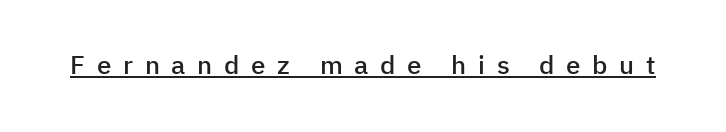
These characters rest on top of a visible drawn line. Someone cranked the tracking dial way up on this one. Students, this is semibold: more ink than regular, less than bold. Posture: vertical.
